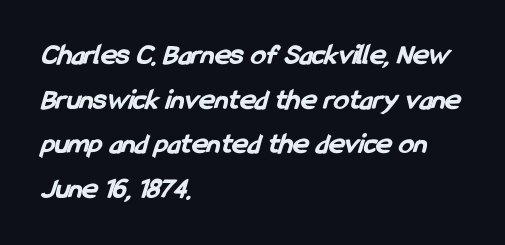
Q: Is the text bold? A: Yes.
Q: Is the typeface a serif or a sans-serif typeface? A: Sans-serif.
Q: Is the text underlined? A: No.
Q: How is the paragraph aligned? A: Left-aligned.
Q: Is the spacing between letters normal or unusually wide? A: Normal.
Q: Is the spacing between lines tight, normal or loose? A: Normal.
Q: Width (condensed, normal, or wide)? A: Condensed.
Q: Stroke contrast? A: Low.
Q: x-height? A: Medium.
Q: Monospaced? A: No.
